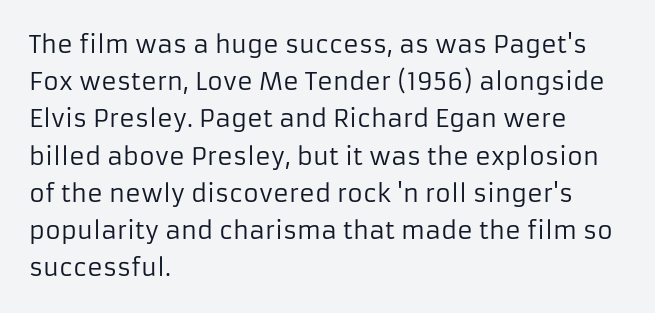
Q: Is the text bold? A: No.
Q: Is the text italic (slanted)? A: No, it is upright.
Q: Is the text underlined? A: No.
Q: How is the paragraph aligned? A: Left-aligned.
Q: Is the spacing between letters normal or unusually wide? A: Normal.
Q: Is the spacing between lines tight, normal or loose? A: Normal.
